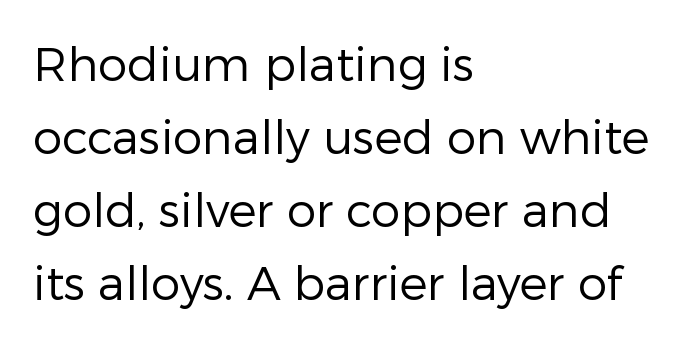
Q: Is the text bold? A: No.
Q: Is the text italic (slanted)? A: No, it is upright.
Q: Is the typeface a serif or a sans-serif typeface? A: Sans-serif.
Q: Is the text underlined? A: No.
Q: How is the paragraph aligned? A: Left-aligned.
Q: Is the spacing between letters normal or unusually wide? A: Normal.
Q: Is the spacing between lines tight, normal or loose? A: Normal.
Q: Width (condensed, normal, or wide)? A: Normal.
Q: Stroke contrast? A: Low.
Q: x-height? A: Medium.
Q: Monospaced? A: No.
